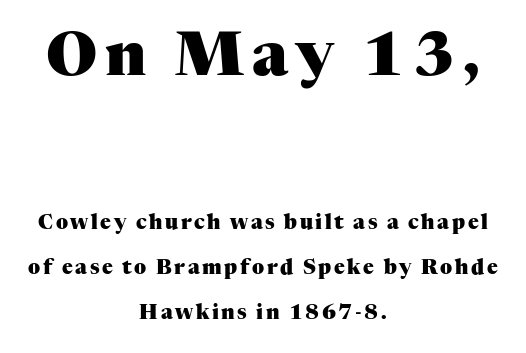
The image shows 61 px heavy serif type, upright; set centered, loose line spacing (2.24x), not underlined; the first (top) block is 3.05x larger; medium stroke contrast and a medium x-height.
